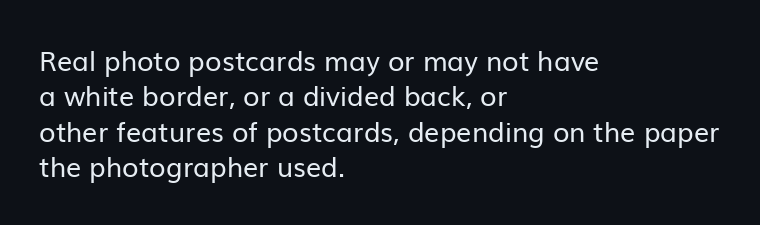
{"italic": "no", "bold": "no", "underline": "no", "align": "left", "line_spacing": "normal", "line_spacing_ratio": 1.31, "letter_spacing": "normal", "letter_spacing_em": 0.0, "glyph_px": 27}
